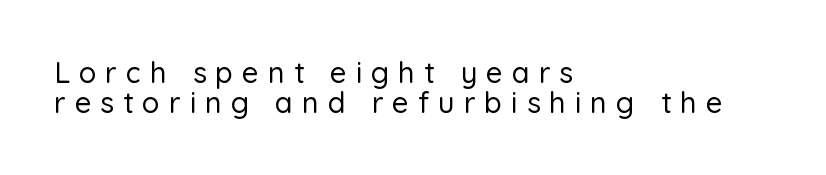
{"serif": "no", "italic": "no", "width": "normal", "stroke_contrast": "low", "x_height": "medium", "monospaced": "no", "underline": "no", "align": "left", "line_spacing": "tight", "line_spacing_ratio": 1.03, "letter_spacing": "wide", "letter_spacing_em": 0.31, "glyph_px": 29}
